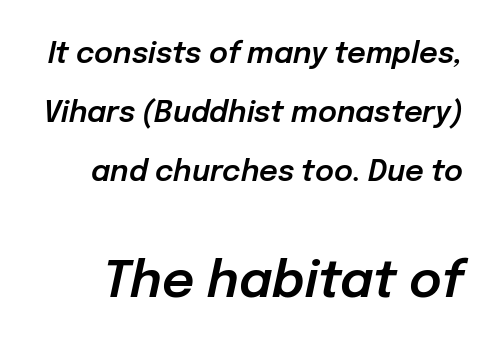
The image shows 50 px text type, italic (leaning right); set loose line spacing (2.03x), normal letter spacing, not underlined; the second (bottom) block is 1.72x larger; low stroke contrast and a medium x-height.
